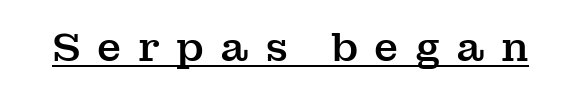
Classification — serif. Glyph-to-glyph distance is far greater than everyday printed text. A continuous stroke trails under the words, as in a hyperlink. Looks like regular typesetting: each glyph gets only the width it needs.
